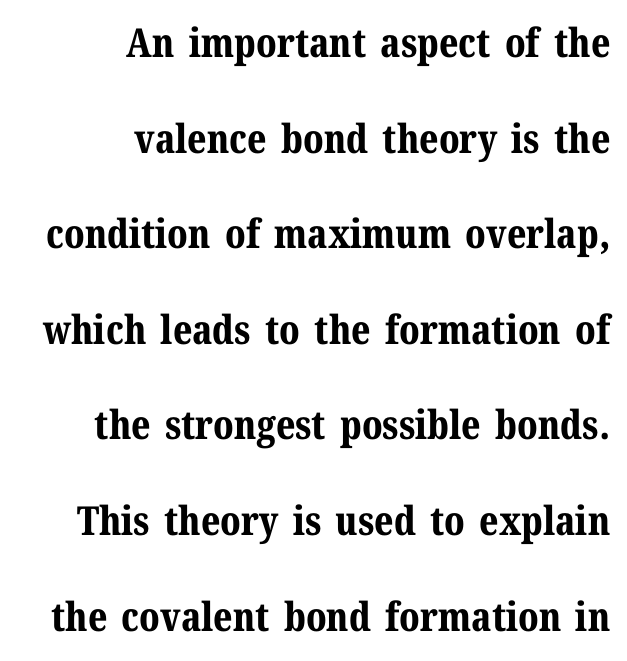
The image shows 40 px bold serif type, upright; set right-aligned, loose line spacing (2.39x), normal letter spacing, not underlined; medium stroke contrast and a medium x-height.
